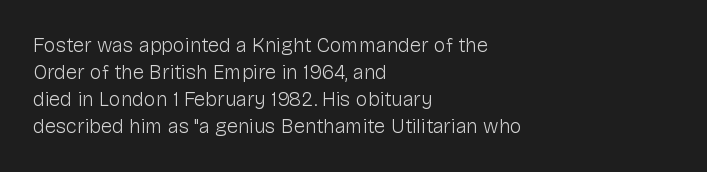
{"italic": "no", "bold": "no", "underline": "no", "align": "left", "line_spacing": "normal", "line_spacing_ratio": 1.35, "letter_spacing": "normal", "letter_spacing_em": 0.0, "glyph_px": 20}
